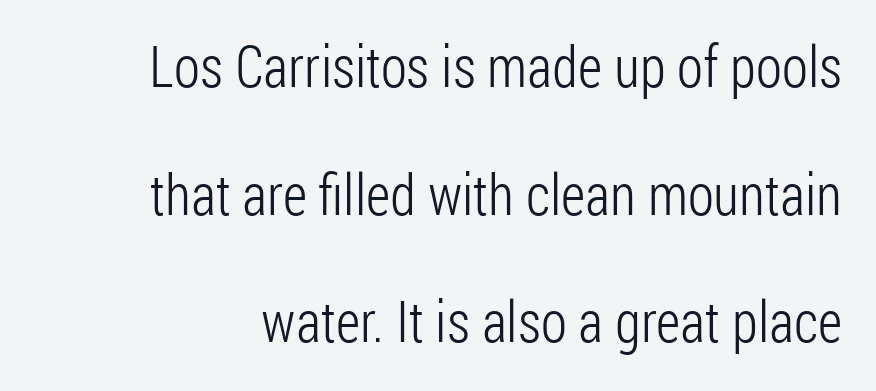
The image shows 57 px light, condensed sans-serif type, upright; set loose line spacing (2.24x), normal letter spacing, not underlined; low stroke contrast and a medium x-height.
